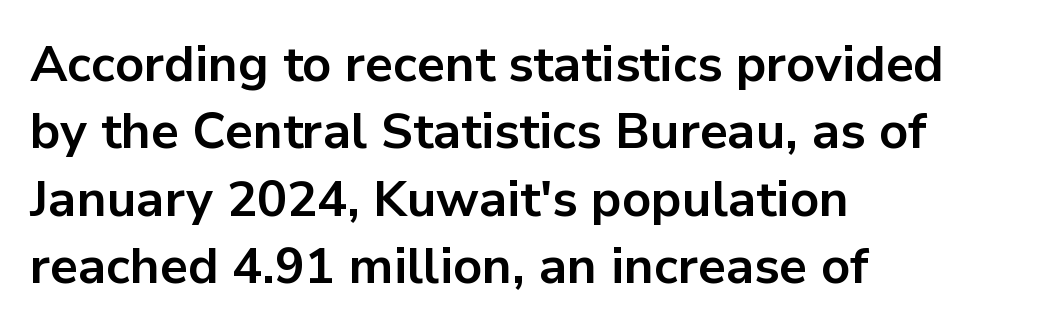
{"serif": "no", "italic": "no", "bold": "yes", "weight": "bold", "width": "normal", "stroke_contrast": "low", "x_height": "medium", "monospaced": "no", "underline": "no", "align": "left", "line_spacing": "normal", "line_spacing_ratio": 1.35, "letter_spacing": "normal", "letter_spacing_em": 0.0, "glyph_px": 50}
